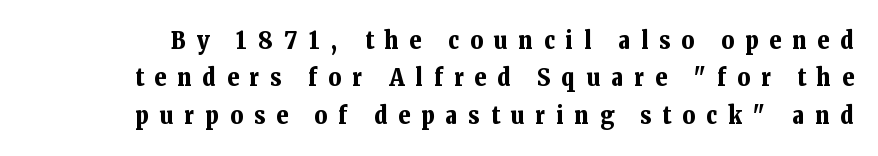
Plenty of ink on the page — the face is bold. Here the glyphs are tracked loosely, breaking word shapes into spaced letters. Does the leading feel generous? No, just average. The glyphs are unaccompanied by any horizontal stroke below them.
